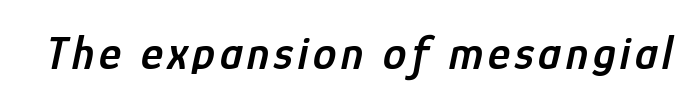
Q: Is the text bold? A: Semi-bold.
Q: Is the text italic (slanted)? A: Yes, it leans right by about 12 degrees.
Q: Is the text underlined? A: No.
Q: Width (condensed, normal, or wide)? A: Condensed.
Q: Stroke contrast? A: Low.
Q: x-height? A: Medium.
Q: Monospaced? A: No.
